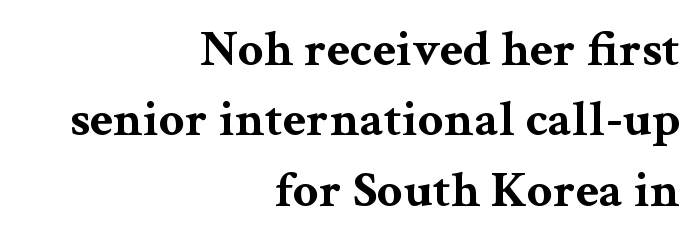
Q: Is the text bold? A: Yes.
Q: Is the text italic (slanted)? A: No, it is upright.
Q: Is the typeface a serif or a sans-serif typeface? A: Serif.
Q: Is the text underlined? A: No.
Q: How is the paragraph aligned? A: Right-aligned.
Q: Is the spacing between letters normal or unusually wide? A: Normal.
Q: Is the spacing between lines tight, normal or loose? A: Normal.
Q: Width (condensed, normal, or wide)? A: Wide.
Q: Stroke contrast? A: Medium.
Q: x-height? A: Medium.
Q: Monospaced? A: No.
